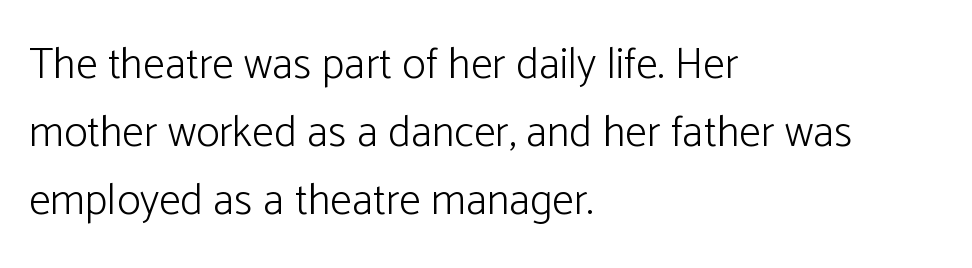
The image shows 44 px light sans-serif type, upright; set left-aligned, normal line spacing (1.55x), normal letter spacing, not underlined; low stroke contrast and a medium x-height.
